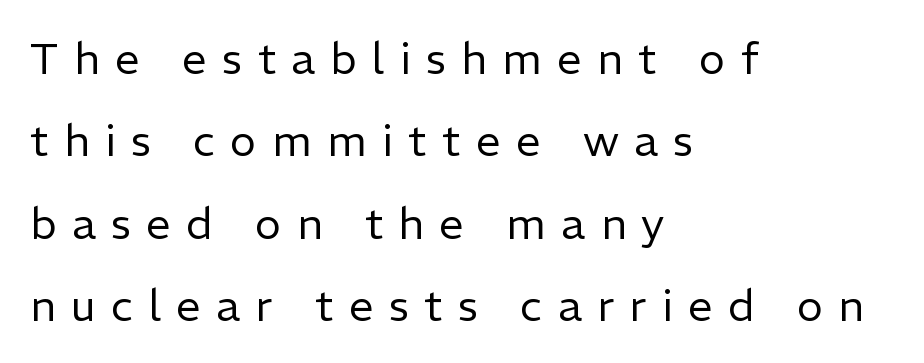
Font category for this specimen: sans-serif. Leftover space on each line is placed entirely after the last word. Caption: expanded tracking, letters set apart. Do the characters align in a grid? No, the font is proportional. The baseline area is clear. Notice how the stems are strictly vertical — no italics here.
